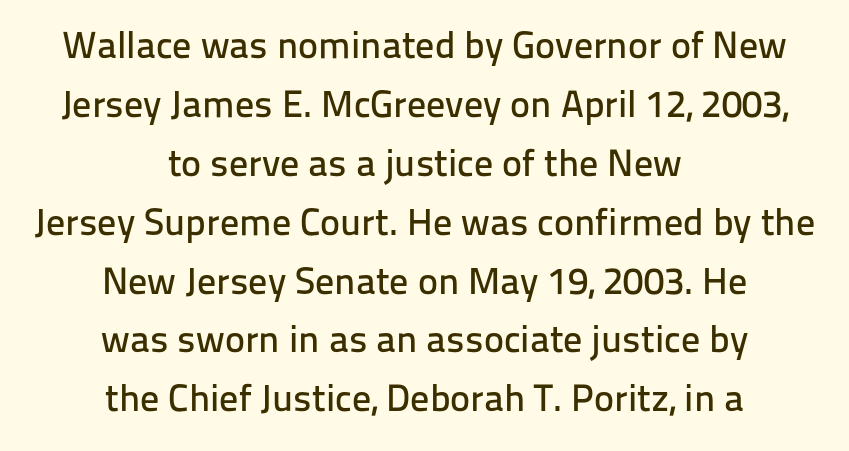
{"serif": "no", "italic": "no", "width": "normal", "stroke_contrast": "low", "x_height": "medium", "monospaced": "no", "underline": "no", "align": "center", "line_spacing": "normal", "line_spacing_ratio": 1.55, "letter_spacing": "normal", "letter_spacing_em": 0.0, "glyph_px": 38}
